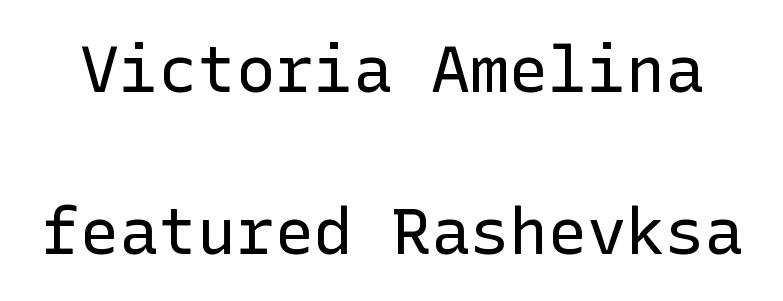
Q: Is the text bold? A: No.
Q: Is the text italic (slanted)? A: No, it is upright.
Q: Is the typeface a serif or a sans-serif typeface? A: Sans-serif.
Q: Is the text underlined? A: No.
Q: Is the spacing between letters normal or unusually wide? A: Normal.
Q: Is the spacing between lines tight, normal or loose? A: Loose.
Q: Width (condensed, normal, or wide)? A: Normal.
Q: Stroke contrast? A: Low.
Q: x-height? A: Medium.
